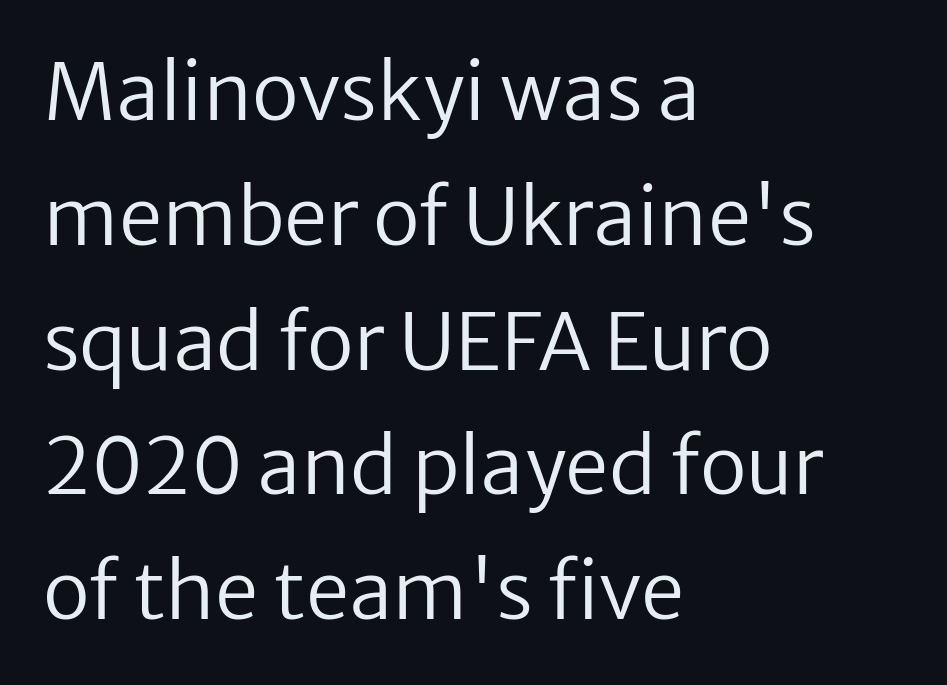
{"serif": "no", "italic": "no", "bold": "no", "weight": "regular", "width": "normal", "stroke_contrast": "low", "x_height": "medium", "monospaced": "no", "underline": "no", "align": "left", "line_spacing": "normal", "line_spacing_ratio": 1.6, "letter_spacing": "normal", "letter_spacing_em": 0.0, "glyph_px": 78}
